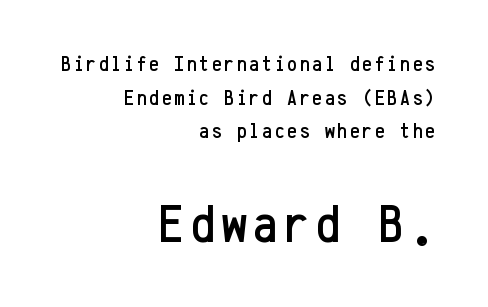
{"serif": "no", "italic": "no", "width": "condensed", "stroke_contrast": "low", "x_height": "medium", "monospaced": "yes", "underline": "no", "align": "right", "line_spacing": "normal", "line_spacing_ratio": 1.53, "larger_block": "second", "size_ratio": 2.5, "glyph_px": 55}
